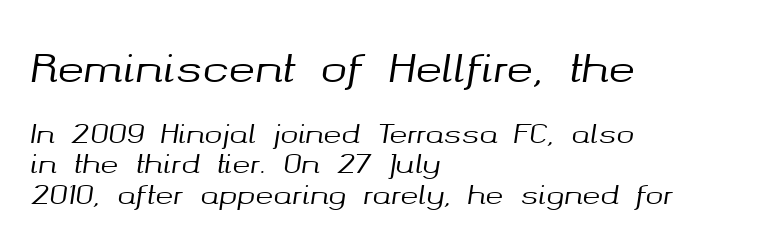
The face used here is proportionally spaced, like ordinary book or web type. Characters are canted at an angle relative to the baseline's perpendicular. Which margin do the lines hug? The left one — the right edge is uneven. These two chunks differ in scale, with the top chunk taking the larger measure.
